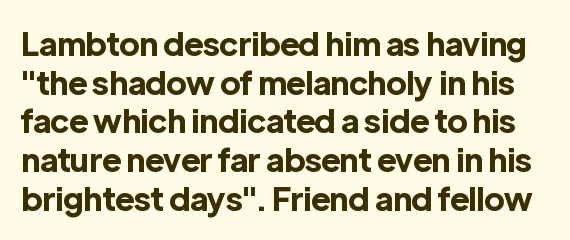
No feet cap the strokes, marking this as sans-serif type. Letter spacing: default. Looks like regular typesetting: each glyph gets only the width it needs. The glyphs are unaccompanied by any horizontal stroke below them. Upright lettering throughout. The letters are bold, with thick, heavy strokes.
